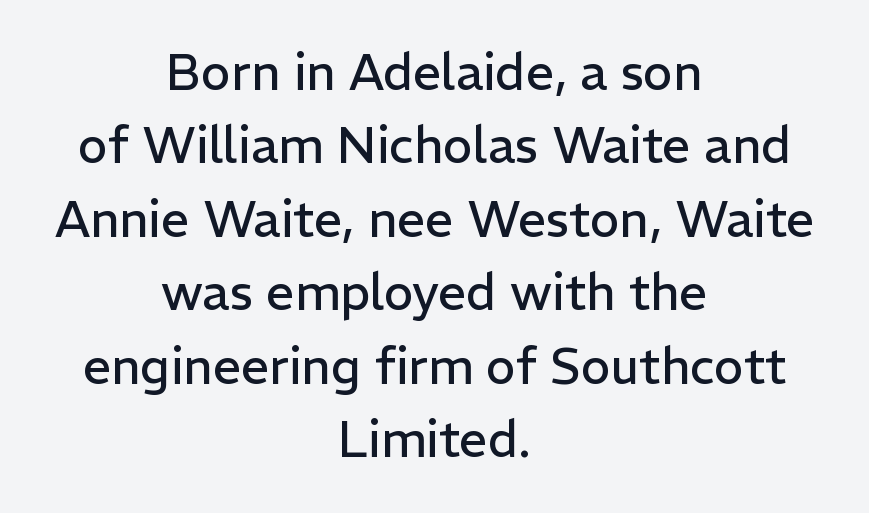
Q: Is the text bold? A: No.
Q: Is the text italic (slanted)? A: No, it is upright.
Q: Is the typeface a serif or a sans-serif typeface? A: Sans-serif.
Q: Is the text underlined? A: No.
Q: How is the paragraph aligned? A: Centered.
Q: Is the spacing between letters normal or unusually wide? A: Normal.
Q: Is the spacing between lines tight, normal or loose? A: Normal.
Q: Width (condensed, normal, or wide)? A: Normal.
Q: Stroke contrast? A: Low.
Q: x-height? A: Medium.
Q: Monospaced? A: No.
